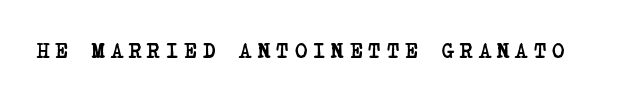
{"bold": "yes", "underline": "no", "letter_spacing": "wide", "letter_spacing_em": 0.29, "glyph_px": 21}
